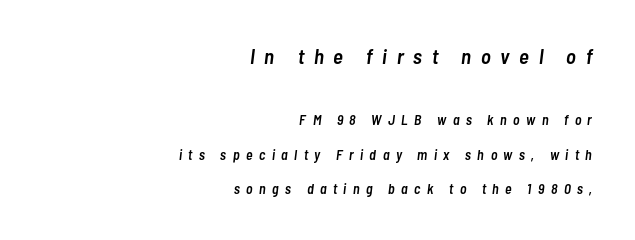
Q: Is the text bold? A: Semi-bold.
Q: Is the text italic (slanted)? A: Yes, it leans right by about 7 degrees.
Q: Is the text underlined? A: No.
Q: How is the paragraph aligned? A: Right-aligned.
Q: Is the spacing between letters normal or unusually wide? A: Unusually wide.
Q: Is the spacing between lines tight, normal or loose? A: Loose.
Q: Which block of text is set in a larger size, the first (top) or the second (bottom)? A: The first (top) one.
